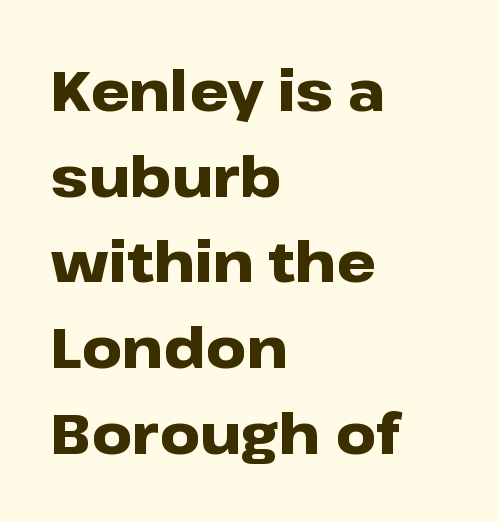
{"serif": "no", "italic": "no", "bold": "yes", "weight": "heavy", "width": "wide", "stroke_contrast": "low", "x_height": "medium", "monospaced": "no", "underline": "no", "align": "left", "line_spacing": "normal", "line_spacing_ratio": 1.53, "letter_spacing": "normal", "letter_spacing_em": 0.0, "glyph_px": 56}
